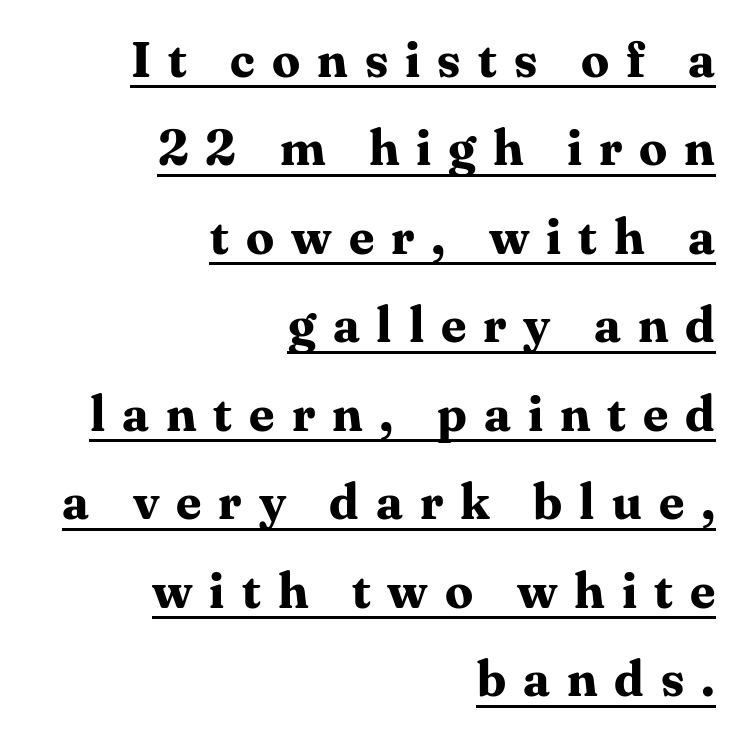
The image shows 50 px bold serif type, upright; set right-aligned, line spacing 1.77x, unusually wide letter spacing (+0.34 em), underlined; medium stroke contrast and a medium x-height.
